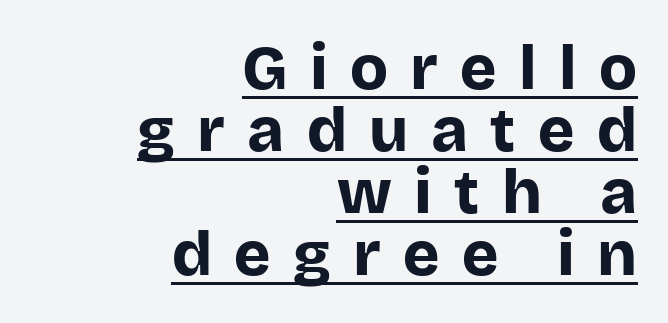
Cramped leading. The rendering uses natural spacing where letterforms have individual widths. Serifs: no, the terminals of the letterforms are clean. You can see a thin bar hugging the bottom of the glyphs.
